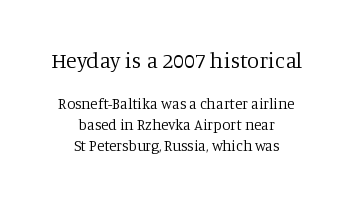
Students, observe: this is what conventionally led text looks like. The passage shown has conventional tracking throughout. Nope, not italic — everything's standing straight. The paragraph has two soft edges and a firm central axis. Descender tails drop into unmarked territory. Bold? No — there's no thickening of the strokes.
